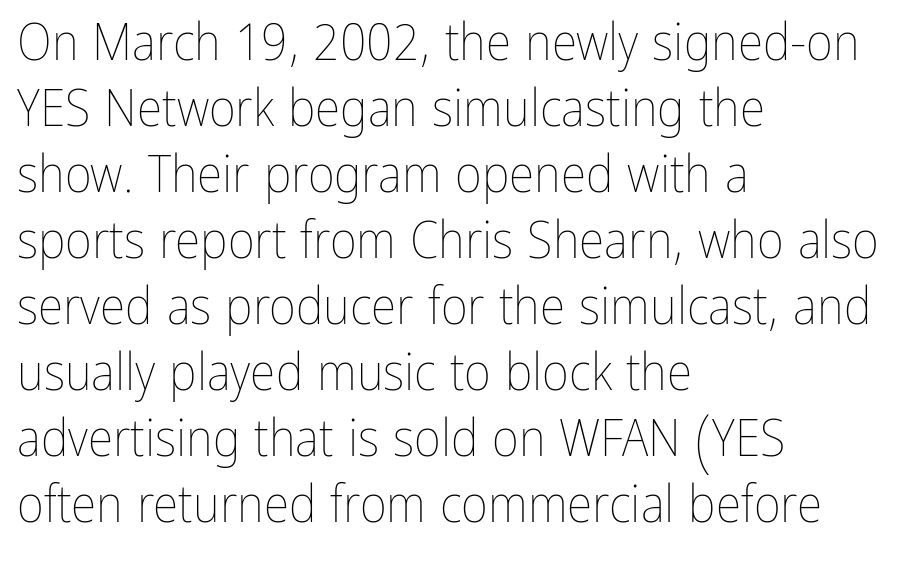
Q: Is the text bold? A: No.
Q: Is the text italic (slanted)? A: No, it is upright.
Q: Is the text underlined? A: No.
Q: How is the paragraph aligned? A: Left-aligned.
Q: Is the spacing between letters normal or unusually wide? A: Normal.
Q: Is the spacing between lines tight, normal or loose? A: Normal.
Q: Width (condensed, normal, or wide)? A: Condensed.
Q: Stroke contrast? A: Low.
Q: x-height? A: Medium.
Q: Monospaced? A: No.
